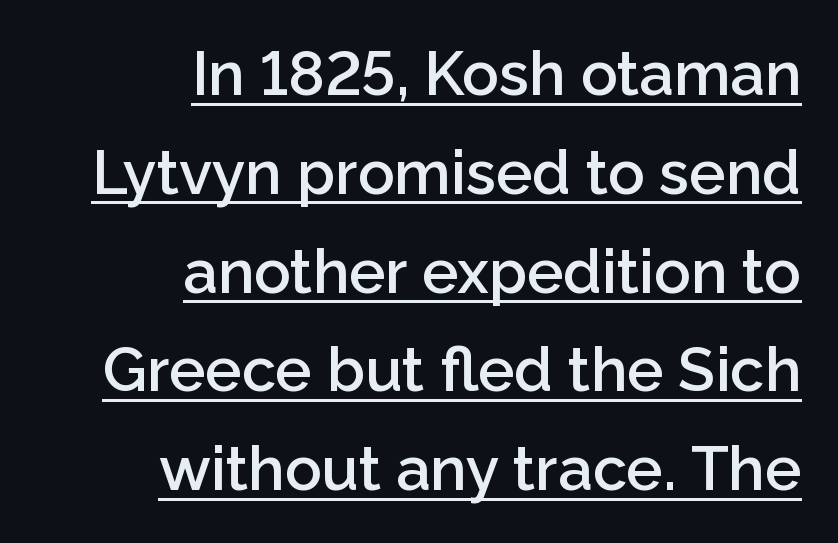
No extra tracking has been applied to these lines. The words here are underlined. The rag falls on the left side of this text block. Do the characters align in a grid? No, the font is proportional. Horizontal bands of white between lines are of average thickness.
